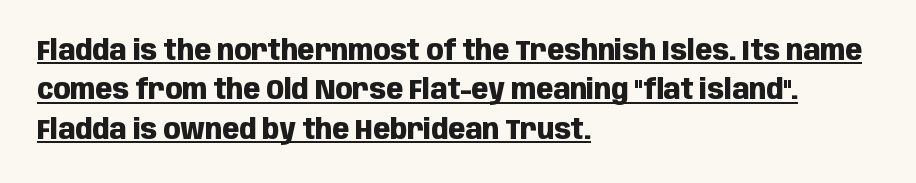
Q: Is the text bold? A: Yes.
Q: Is the text italic (slanted)? A: No, it is upright.
Q: Is the typeface a serif or a sans-serif typeface? A: Sans-serif.
Q: Is the text underlined? A: Yes.
Q: How is the paragraph aligned? A: Left-aligned.
Q: Is the spacing between letters normal or unusually wide? A: Normal.
Q: Is the spacing between lines tight, normal or loose? A: Normal.
Q: Width (condensed, normal, or wide)? A: Condensed.
Q: Stroke contrast? A: Low.
Q: x-height? A: Large.
Q: Monospaced? A: No.
